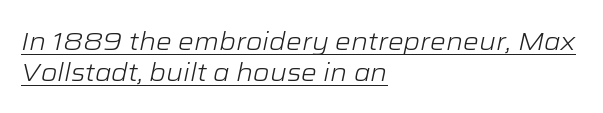
The image shows 25 px text type, italic (leaning right); set left-aligned, line spacing 1.24x, normal letter spacing, underlined.
